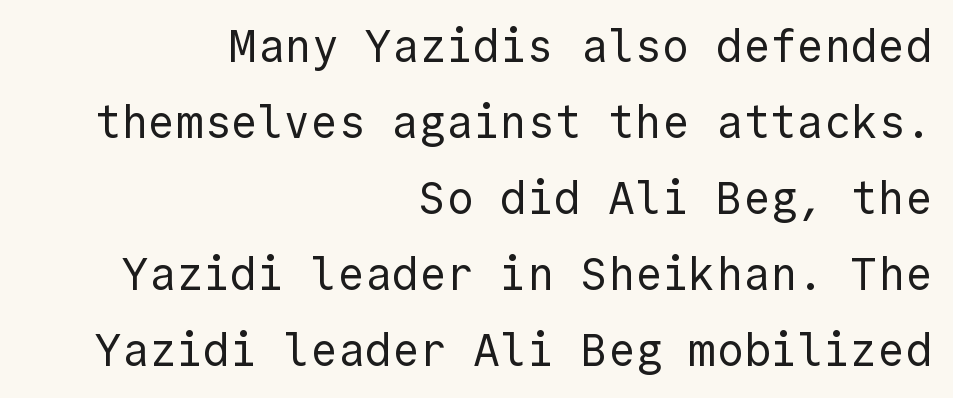
Q: Is the text bold? A: No.
Q: Is the text italic (slanted)? A: No, it is upright.
Q: Is the typeface a serif or a sans-serif typeface? A: Sans-serif.
Q: Is the text underlined? A: No.
Q: How is the paragraph aligned? A: Right-aligned.
Q: Is the spacing between letters normal or unusually wide? A: Normal.
Q: Is the spacing between lines tight, normal or loose? A: Normal.
Q: Width (condensed, normal, or wide)? A: Normal.
Q: x-height? A: Medium.
Q: Monospaced? A: Yes.
